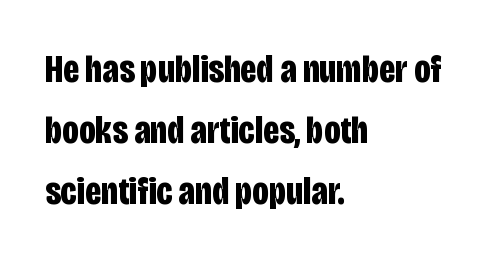
Q: Is the text bold? A: Yes.
Q: Is the text italic (slanted)? A: No, it is upright.
Q: Is the typeface a serif or a sans-serif typeface? A: Sans-serif.
Q: Is the text underlined? A: No.
Q: How is the paragraph aligned? A: Left-aligned.
Q: Is the spacing between letters normal or unusually wide? A: Normal.
Q: Is the spacing between lines tight, normal or loose? A: Normal.
Q: Width (condensed, normal, or wide)? A: Condensed.
Q: Stroke contrast? A: Low.
Q: x-height? A: Large.
Q: Monospaced? A: No.
